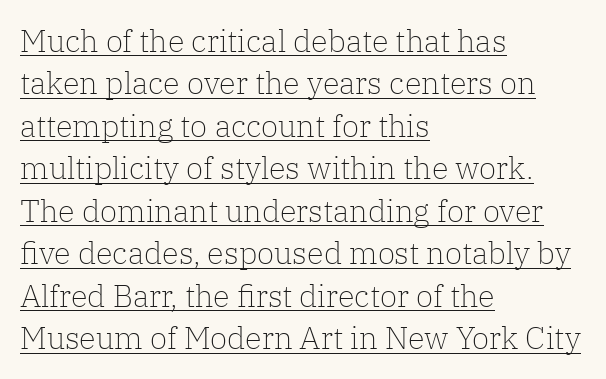
{"serif": "yes", "italic": "no", "bold": "no", "weight": "light", "width": "normal", "stroke_contrast": "low", "x_height": "medium", "monospaced": "no", "underline": "yes", "align": "left", "line_spacing": "normal", "line_spacing_ratio": 1.37, "letter_spacing": "normal", "letter_spacing_em": 0.0, "glyph_px": 31}
